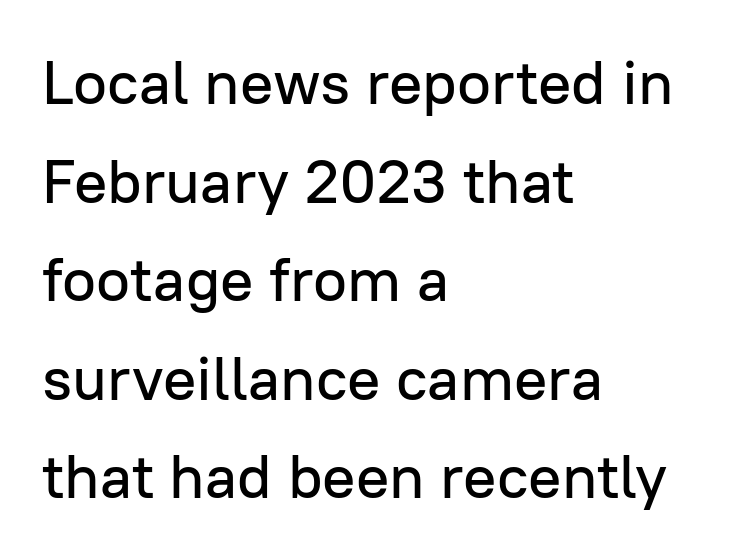
Only glyphs here, with clear space below each row. Spacing between characters is what you'd get straight out of the box. Classification — sans serif. Do the characters align in a grid? No, the font is proportional. Regular leading.
